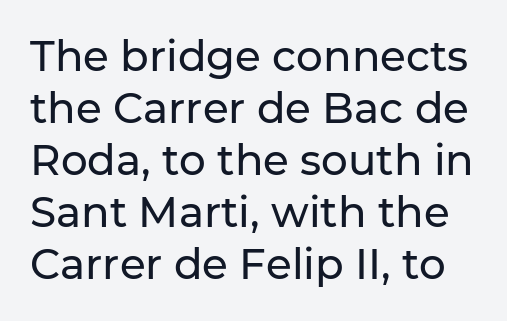
Q: Is the text italic (slanted)? A: No, it is upright.
Q: Is the typeface a serif or a sans-serif typeface? A: Sans-serif.
Q: Is the text underlined? A: No.
Q: Is the spacing between letters normal or unusually wide? A: Normal.
Q: Width (condensed, normal, or wide)? A: Normal.
Q: Stroke contrast? A: Low.
Q: x-height? A: Medium.
Q: Monospaced? A: No.
